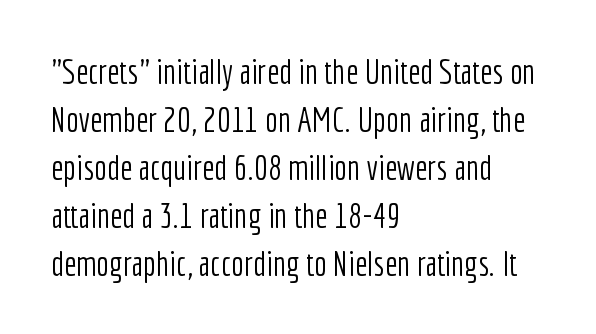
{"serif": "no", "italic": "no", "bold": "no", "weight": "light", "width": "condensed", "stroke_contrast": "low", "x_height": "medium", "monospaced": "no", "underline": "no", "align": "left", "line_spacing": "normal", "line_spacing_ratio": 1.41, "letter_spacing": "normal", "letter_spacing_em": 0.0, "glyph_px": 34}
